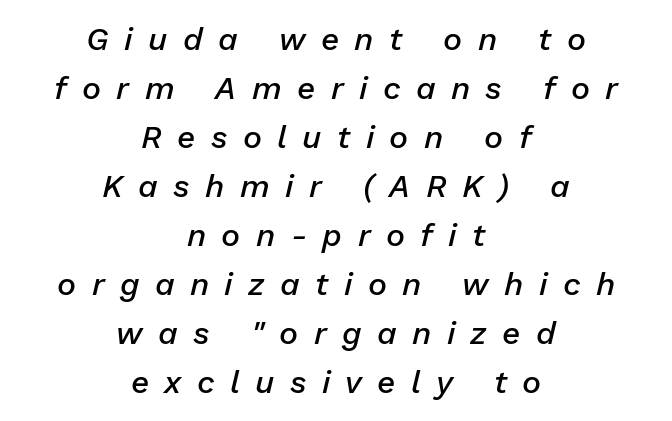
Q: Is the text bold? A: Semi-bold.
Q: Is the text italic (slanted)? A: Yes, it leans right by about 13 degrees.
Q: Is the text underlined? A: No.
Q: How is the paragraph aligned? A: Centered.
Q: Is the spacing between letters normal or unusually wide? A: Unusually wide.
Q: Is the spacing between lines tight, normal or loose? A: Normal.
Q: Width (condensed, normal, or wide)? A: Normal.
Q: Stroke contrast? A: Low.
Q: x-height? A: Medium.
Q: Monospaced? A: No.
